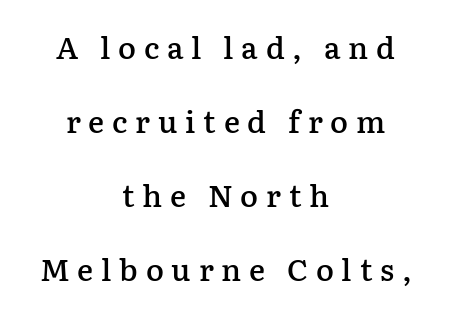
{"serif": "yes", "italic": "no", "bold": "semi", "weight": "semibold", "width": "normal", "stroke_contrast": "low", "x_height": "medium", "monospaced": "no", "underline": "no", "align": "center", "line_spacing": "loose", "line_spacing_ratio": 2.47, "letter_spacing": "wide", "letter_spacing_em": 0.26, "glyph_px": 30}
